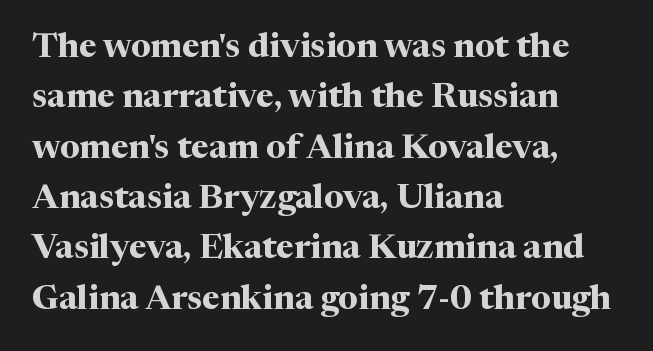
The typesetting leans heavy: a genuine bold. This sample uses a serif face. Each line starts at the same left margin while the right side varies. The letters advance in unequal steps, a hallmark of proportional type.
